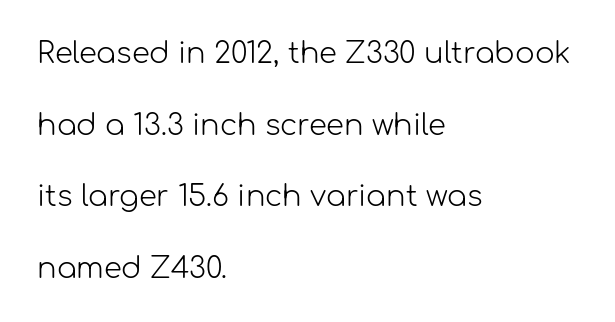
The face used here is rendered with its standard letterfit. The line-height multiplier appears high, well above default. Typographically, this falls in the sans-serif category. This sample uses an upright cut, with every glyph sitting square on the baseline.
